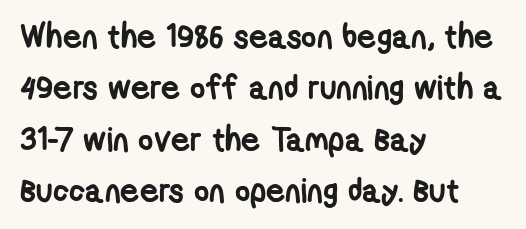
The image shows 33 px semibold, condensed sans-serif type; set left-aligned, normal line spacing (1.56x), normal letter spacing, not underlined; low stroke contrast and a medium x-height.
